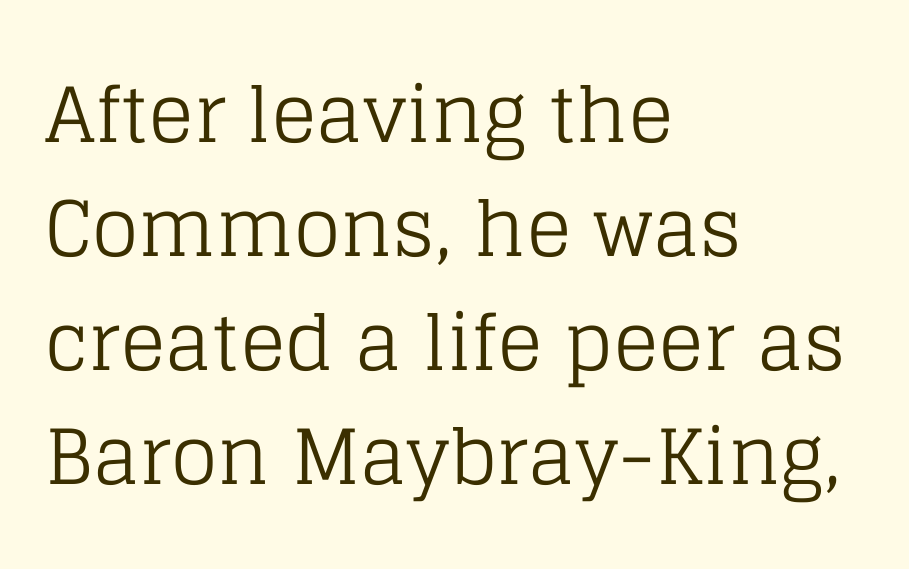
The image shows 76 px regular-weight serif type, upright; set left-aligned, normal line spacing (1.5x), normal letter spacing, not underlined; low stroke contrast and a large x-height.
